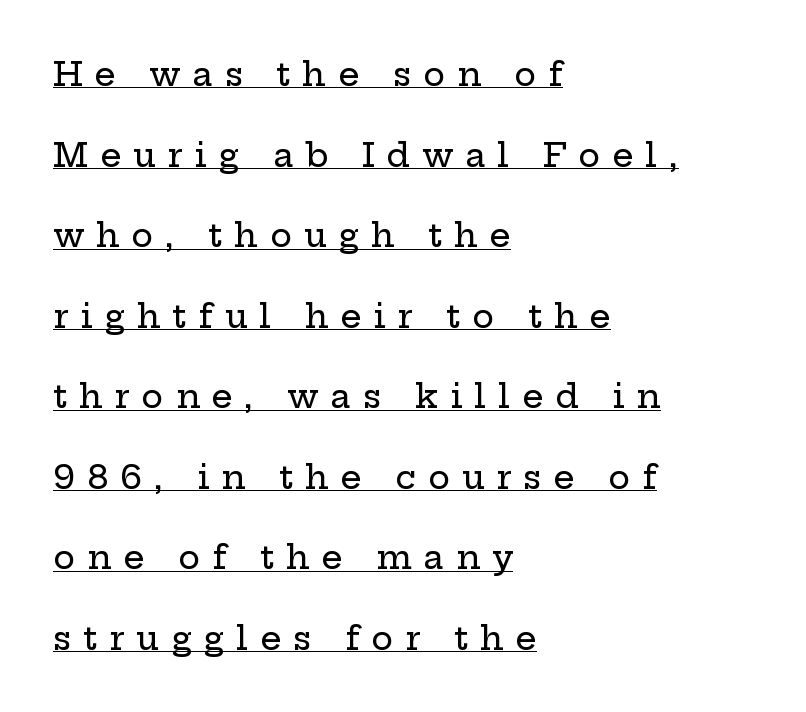
Is there any slant? The stems are plumb. Spacing verdict: proportional, widths tailored to each character. Check where the strokes stop: tiny serifs finish them off. What decoration does the sample have? An underline. The line texture is sparse and dotted thanks to wide tracking. Horizontal alignment here is leftward, the default for most running prose.
